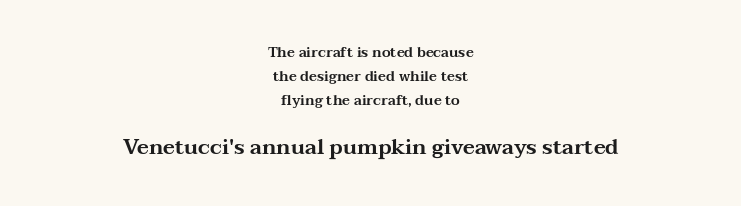
{"italic": "no", "underline": "no", "align": "center", "line_spacing_ratio": 1.71, "letter_spacing": "normal", "letter_spacing_em": 0.0, "larger_block": "second", "size_ratio": 1.5, "glyph_px": 21}
